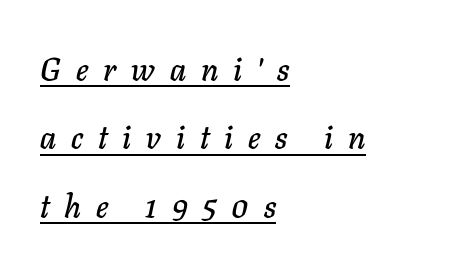
These lines are set flush left with a ragged right edge. Spacing verdict: proportional, widths tailored to each character. This rendering features underlined lettering. The axis of the letterforms is tilted away from vertical. How are the letters spaced? Widely, with obvious added tracking.
